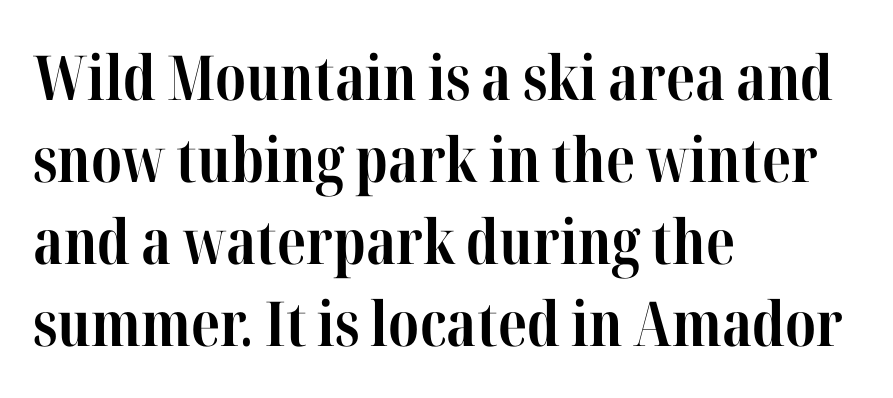
{"serif": "yes", "italic": "no", "bold": "yes", "weight": "bold", "width": "condensed", "stroke_contrast": "high", "x_height": "medium", "monospaced": "no", "underline": "no", "align": "left", "line_spacing": "normal", "line_spacing_ratio": 1.32, "letter_spacing": "normal", "letter_spacing_em": 0.0, "glyph_px": 62}
